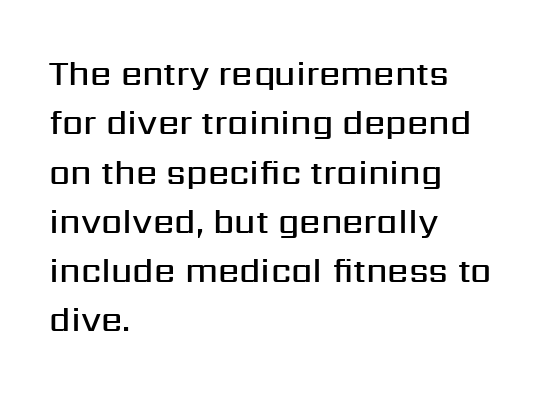
Q: Is the text bold? A: Semi-bold.
Q: Is the text italic (slanted)? A: No, it is upright.
Q: Is the typeface a serif or a sans-serif typeface? A: Sans-serif.
Q: Is the text underlined? A: No.
Q: How is the paragraph aligned? A: Left-aligned.
Q: Is the spacing between letters normal or unusually wide? A: Normal.
Q: Is the spacing between lines tight, normal or loose? A: Normal.
Q: Width (condensed, normal, or wide)? A: Normal.
Q: Stroke contrast? A: Medium.
Q: x-height? A: Medium.
Q: Monospaced? A: No.
